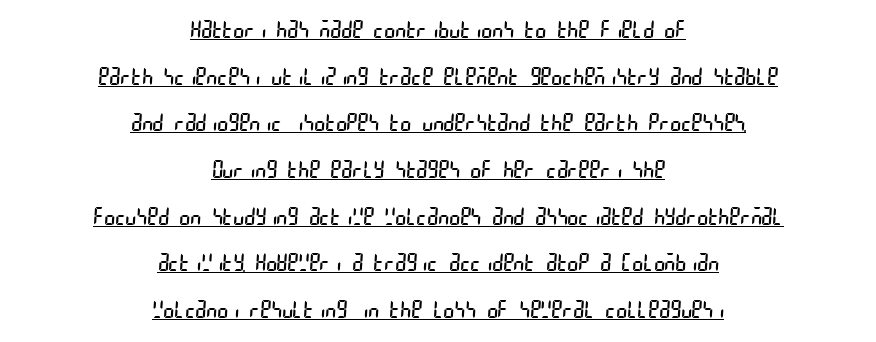
The letterforms sit shoulder to shoulder at normal distance. The leading is generous, giving the passage an open texture. Reading down the block, each line starts at a different indent, mirrored at its end. Compared with a typical body face, this is equally light or lighter still. Somebody hit Ctrl+U on this one — the words are underlined.
